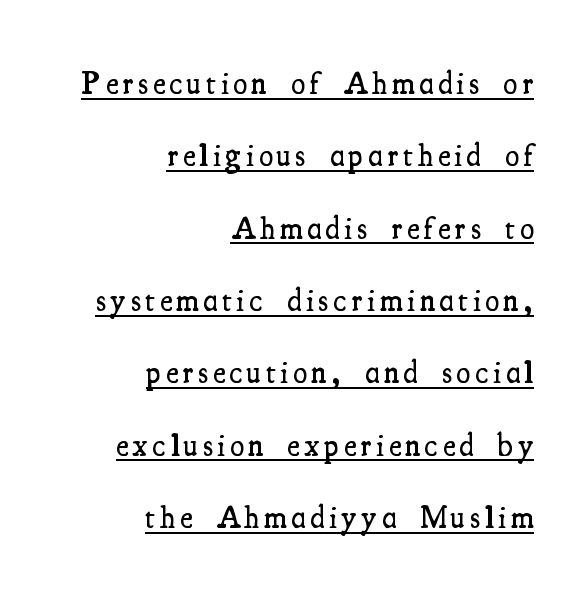
Q: Is the text bold? A: Semi-bold.
Q: Is the text italic (slanted)? A: No, it is upright.
Q: Is the typeface a serif or a sans-serif typeface? A: Serif.
Q: Is the text underlined? A: Yes.
Q: How is the paragraph aligned? A: Right-aligned.
Q: Is the spacing between lines tight, normal or loose? A: Loose.
Q: Width (condensed, normal, or wide)? A: Condensed.
Q: Stroke contrast? A: Medium.
Q: x-height? A: Small.
Q: Monospaced? A: No.
